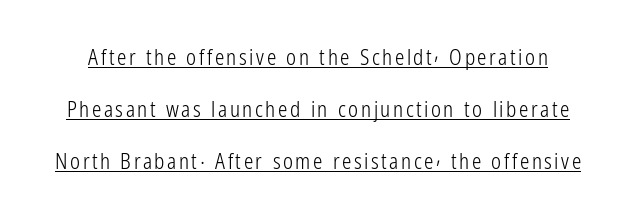
The image shows 21 px text type, upright; set loose line spacing (2.48x), underlined.
